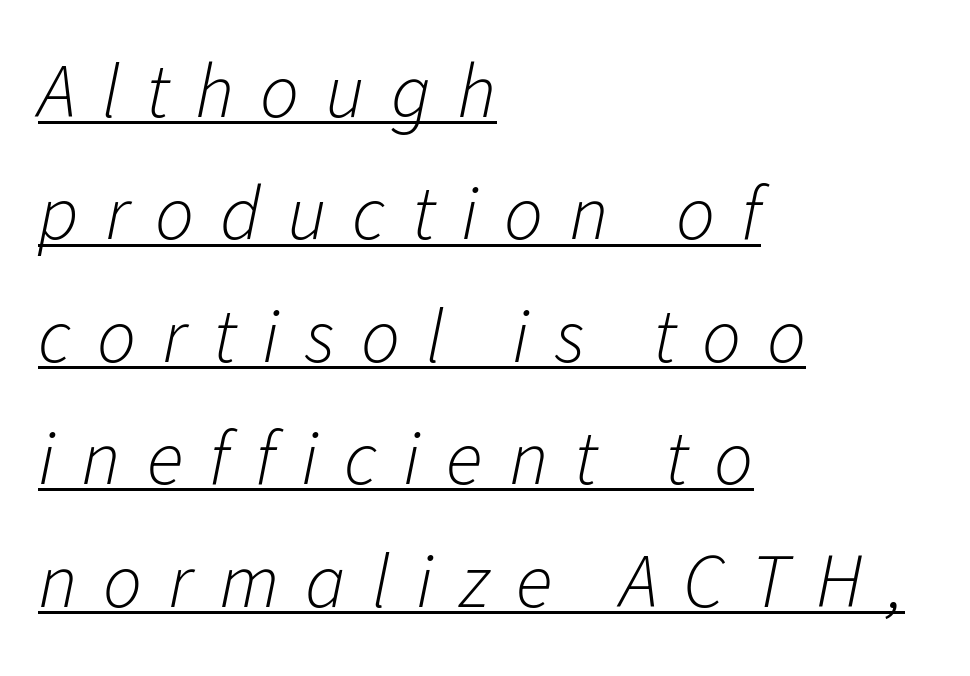
{"italic": "yes", "lean": "right", "slant_degrees": 11, "bold": "no", "weight": "light", "width": "normal", "stroke_contrast": "low", "x_height": "medium", "monospaced": "no", "underline": "yes", "align": "left", "line_spacing": "normal", "line_spacing_ratio": 1.59, "letter_spacing": "wide", "letter_spacing_em": 0.34, "glyph_px": 77}
